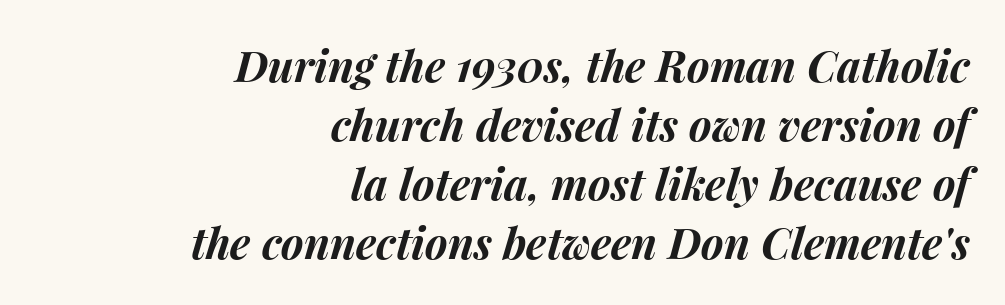
{"italic": "yes", "lean": "right", "slant_degrees": 15, "bold": "yes", "weight": "bold", "width": "normal", "stroke_contrast": "medium", "x_height": "medium", "monospaced": "no", "underline": "no", "align": "right", "line_spacing": "normal", "line_spacing_ratio": 1.37, "letter_spacing": "normal", "letter_spacing_em": 0.0, "glyph_px": 43}
